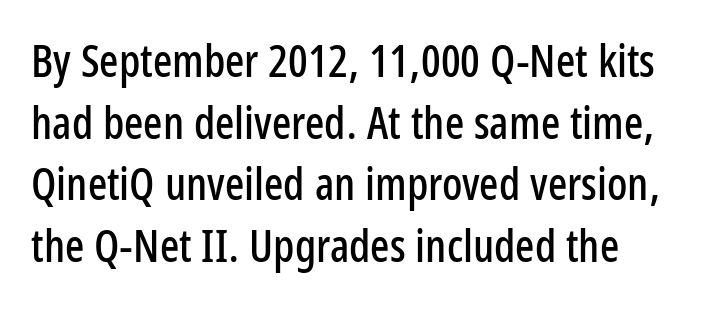
Each word holds together tightly as a unit, with standard inter-letter gaps. The type family on display is of the sans-serif kind. A typesetter would call this proportional, since set widths differ per character. The space beneath each line is pristine and unruled.
